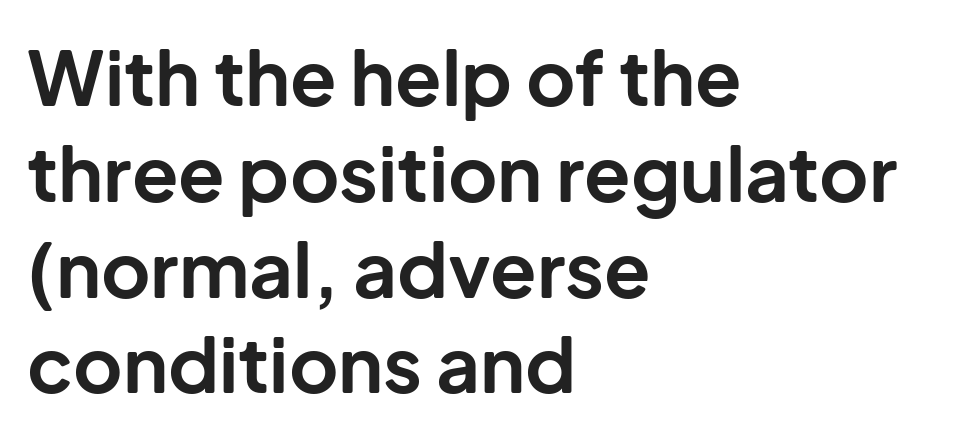
{"serif": "no", "italic": "no", "bold": "yes", "weight": "bold", "width": "normal", "stroke_contrast": "low", "x_height": "medium", "monospaced": "no", "underline": "no", "align": "left", "line_spacing": "normal", "line_spacing_ratio": 1.26, "letter_spacing": "normal", "letter_spacing_em": 0.0, "glyph_px": 76}
